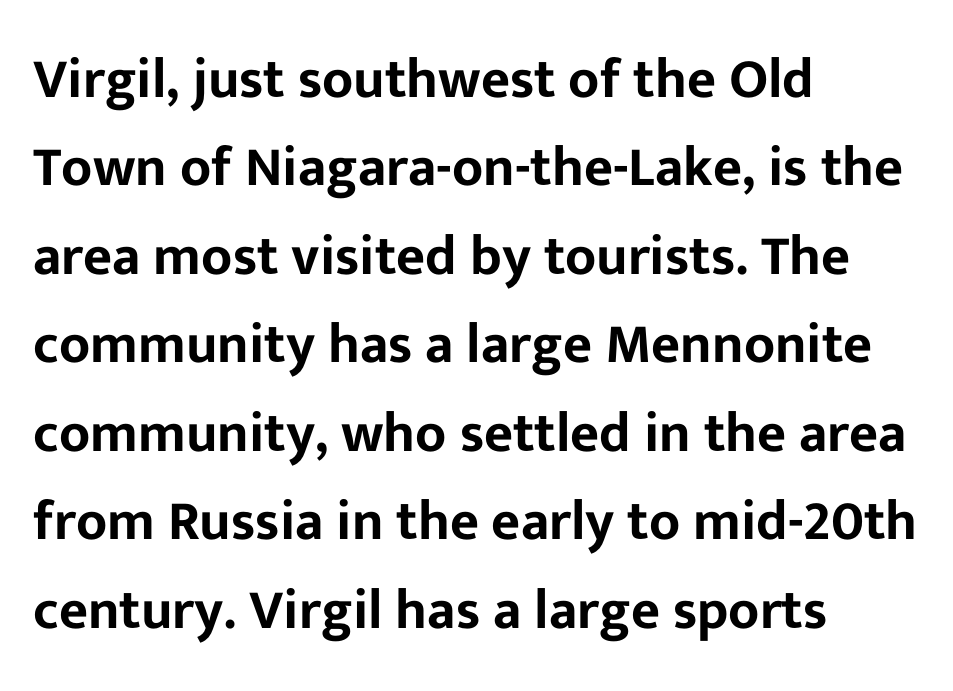
Q: Is the text italic (slanted)? A: No, it is upright.
Q: Is the typeface a serif or a sans-serif typeface? A: Sans-serif.
Q: Is the text underlined? A: No.
Q: How is the paragraph aligned? A: Left-aligned.
Q: Is the spacing between letters normal or unusually wide? A: Normal.
Q: Is the spacing between lines tight, normal or loose? A: Normal.
Q: Width (condensed, normal, or wide)? A: Normal.
Q: Stroke contrast? A: Low.
Q: x-height? A: Medium.
Q: Monospaced? A: No.
